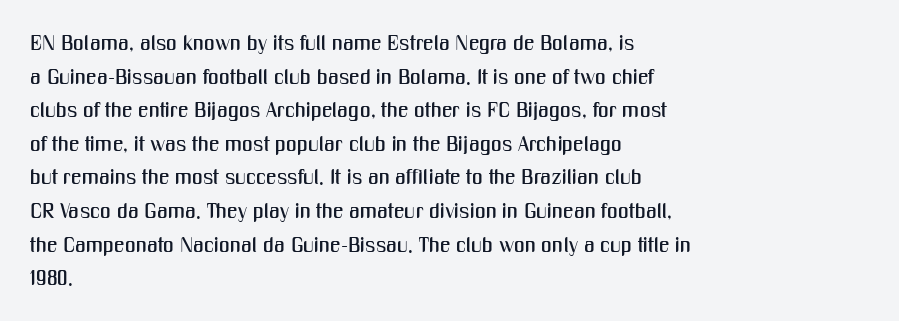
Between one letter and the next there's only the usual sliver of space. The baseline area is clear. Vertically, the passage feels balanced, rows spaced as you'd expect. This sample is left-justified, so line endings fall wherever the words run out.
